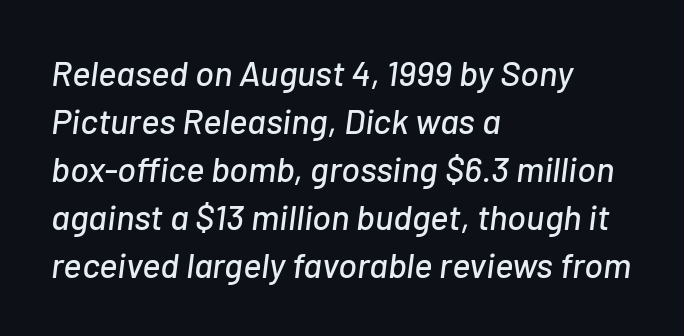
{"italic": "yes", "lean": "right", "slant_degrees": 7, "width": "normal", "stroke_contrast": "low", "x_height": "medium", "monospaced": "no", "underline": "no", "align": "left", "line_spacing": "normal", "line_spacing_ratio": 1.37, "letter_spacing": "normal", "letter_spacing_em": 0.0, "glyph_px": 35}
